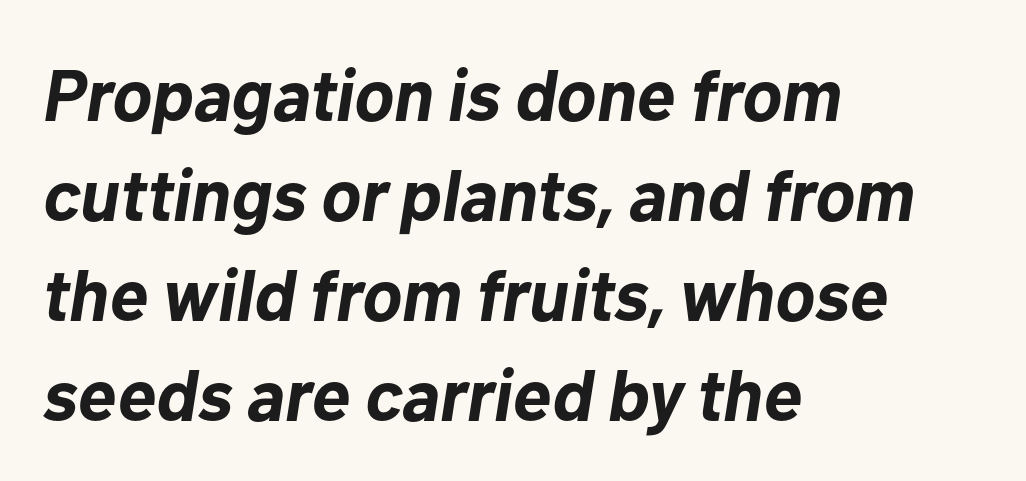
{"italic": "yes", "lean": "right", "slant_degrees": 10, "bold": "yes", "weight": "bold", "width": "normal", "stroke_contrast": "low", "x_height": "medium", "monospaced": "no", "underline": "no", "align": "left", "line_spacing": "normal", "line_spacing_ratio": 1.37, "letter_spacing": "normal", "letter_spacing_em": 0.0, "glyph_px": 73}
